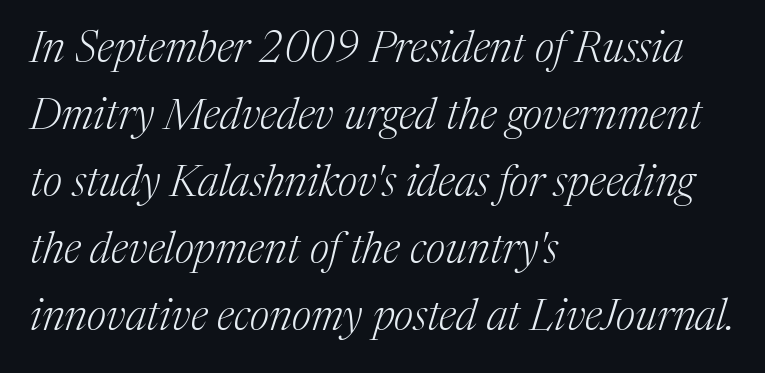
{"serif": "yes", "italic": "yes", "lean": "right", "slant_degrees": 17, "bold": "no", "weight": "light", "width": "normal", "stroke_contrast": "medium", "x_height": "medium", "monospaced": "no", "underline": "no", "align": "left", "line_spacing": "normal", "line_spacing_ratio": 1.56, "letter_spacing": "normal", "letter_spacing_em": 0.0, "glyph_px": 43}
